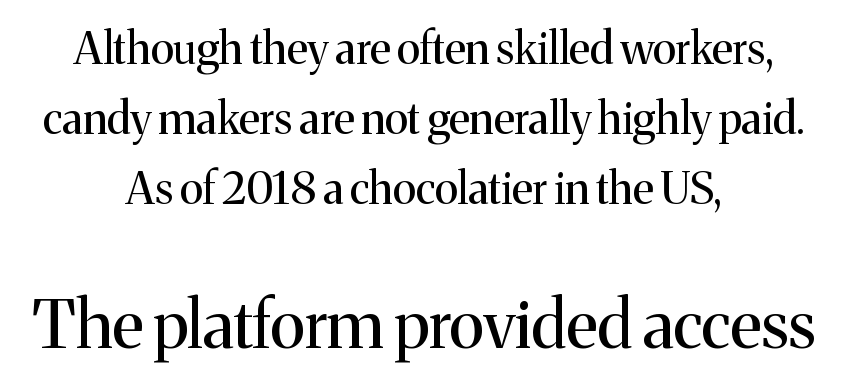
The image shows 66 px regular-weight serif type, upright; set centered, normal line spacing (1.59x), normal letter spacing, not underlined; the second (bottom) block is 1.5x larger; medium stroke contrast and a medium x-height.
